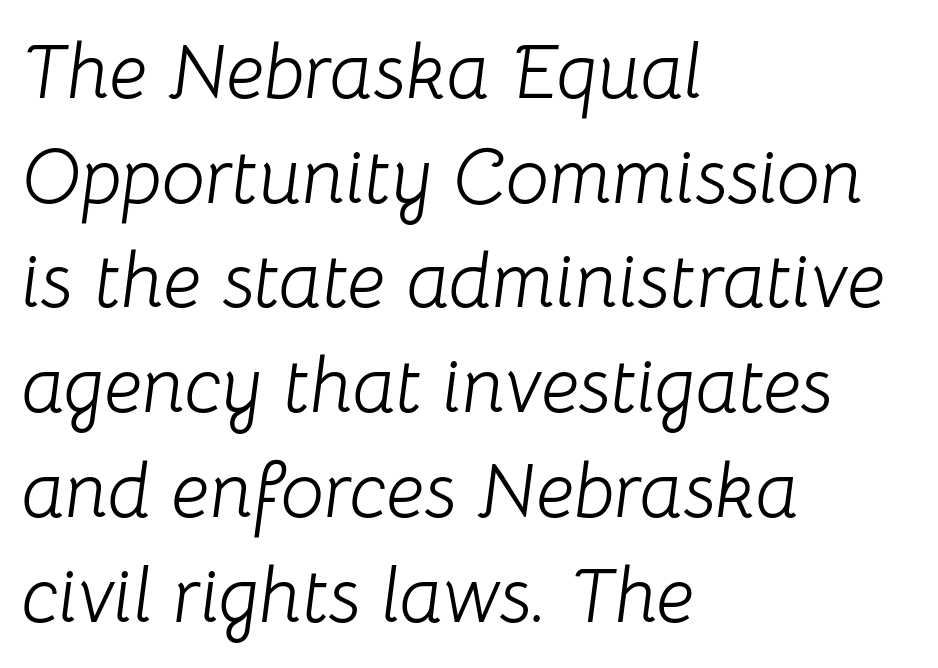
{"italic": "yes", "lean": "right", "slant_degrees": 8, "bold": "no", "weight": "light", "width": "normal", "stroke_contrast": "low", "x_height": "medium", "monospaced": "no", "underline": "no", "align": "left", "line_spacing": "normal", "line_spacing_ratio": 1.36, "letter_spacing": "normal", "letter_spacing_em": 0.0, "glyph_px": 77}
